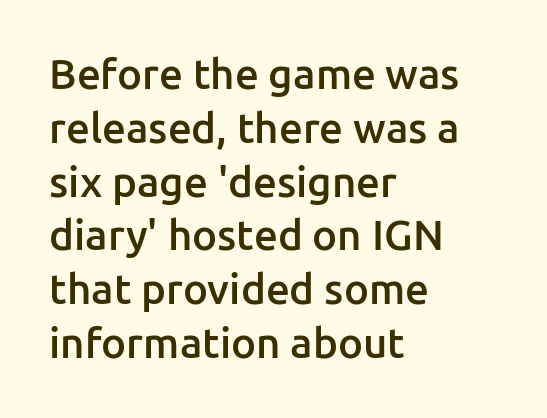
Just letters on the line, the space beneath them empty. All the whitespace from short lines collects on the right. Examine the stroke ends and you'll find no serifs. Rows of type keep a routine distance in the vertical direction.
